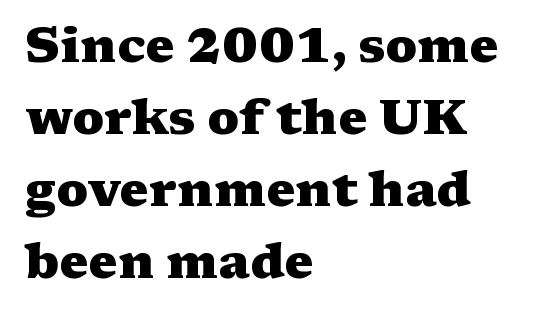
The image shows 49 px heavy, wide serif type, upright; set left-aligned, normal line spacing (1.47x), normal letter spacing, not underlined; medium stroke contrast and a medium x-height.
